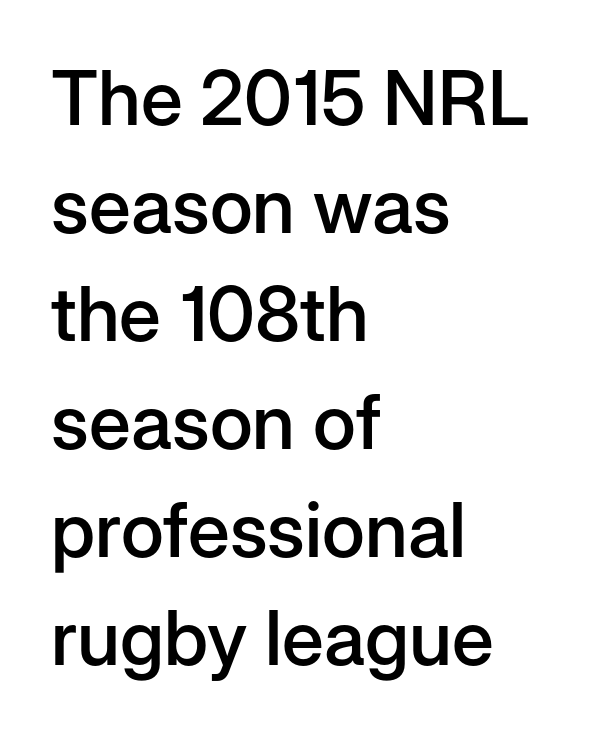
Q: Is the text bold? A: Semi-bold.
Q: Is the text italic (slanted)? A: No, it is upright.
Q: Is the typeface a serif or a sans-serif typeface? A: Sans-serif.
Q: Is the text underlined? A: No.
Q: How is the paragraph aligned? A: Left-aligned.
Q: Is the spacing between letters normal or unusually wide? A: Normal.
Q: Is the spacing between lines tight, normal or loose? A: Normal.
Q: Width (condensed, normal, or wide)? A: Normal.
Q: Stroke contrast? A: Low.
Q: x-height? A: Medium.
Q: Monospaced? A: No.
